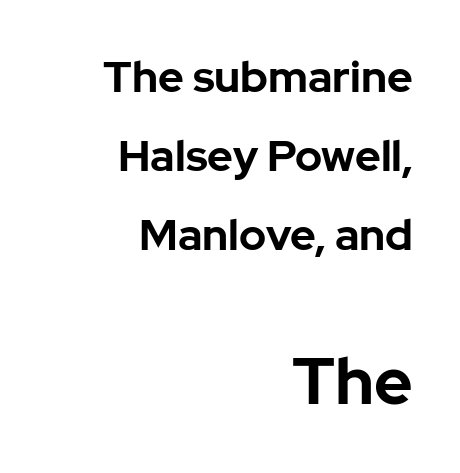
Q: Is the text bold? A: Yes.
Q: Is the text italic (slanted)? A: No, it is upright.
Q: Is the typeface a serif or a sans-serif typeface? A: Sans-serif.
Q: Is the text underlined? A: No.
Q: How is the paragraph aligned? A: Right-aligned.
Q: Is the spacing between letters normal or unusually wide? A: Normal.
Q: Which block of text is set in a larger size, the first (top) or the second (bottom)? A: The second (bottom) one.
Q: Width (condensed, normal, or wide)? A: Normal.
Q: Stroke contrast? A: Low.
Q: x-height? A: Medium.
Q: Monospaced? A: No.
